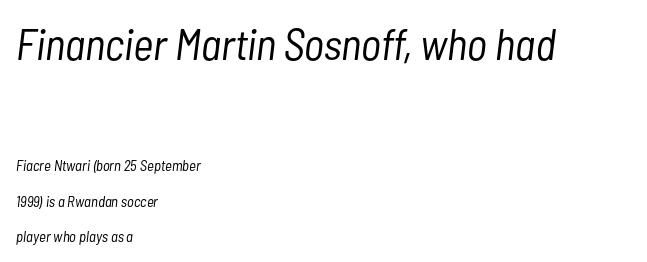
Vertical stems look standard width or narrower in stroke. These lines are rendered in a variable-pitch font. Nobody drew a line under any word here. The letters in the upper block stand taller than those in the block below.
